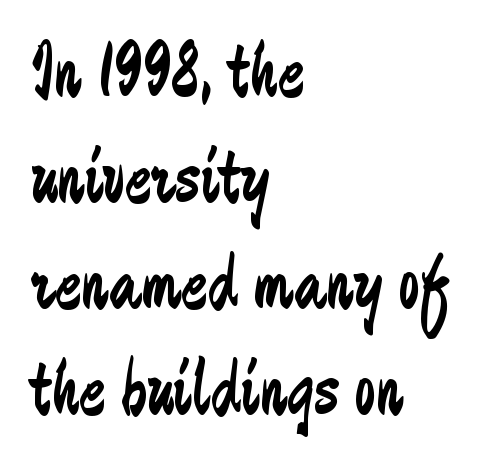
The image shows 78 px regular-weight, condensed sans-serif type; set left-aligned, normal line spacing (1.36x), normal letter spacing, not underlined; low stroke contrast and a medium x-height.
